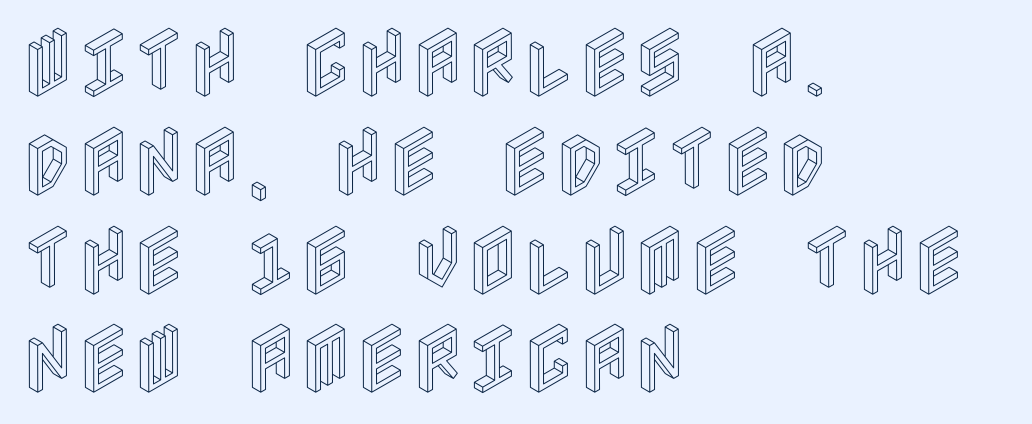
The image shows 76 px condensed type, upright; set left-aligned, normal line spacing (1.3x), normal letter spacing, not underlined; a large x-height.
